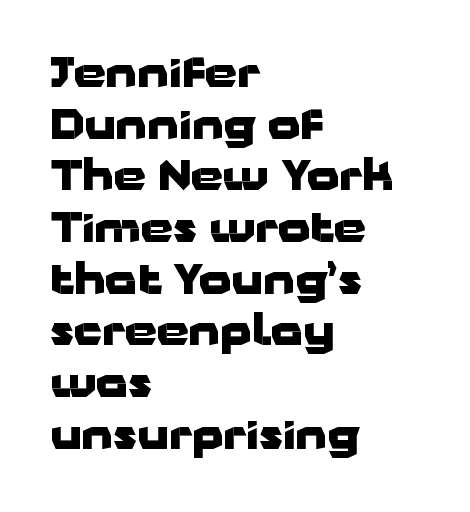
The image shows 41 px heavy, wide sans-serif type, upright; set left-aligned, normal line spacing (1.26x), normal letter spacing, not underlined; low stroke contrast and a medium x-height.
